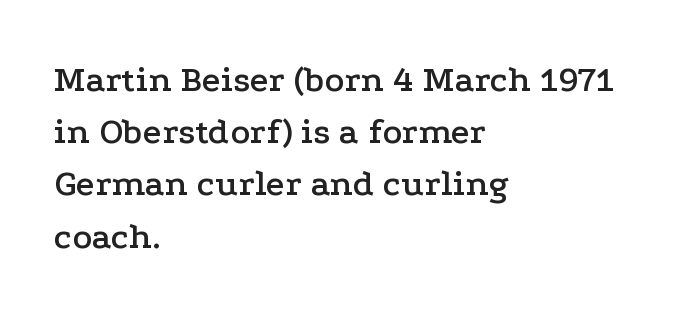
Does the leading feel generous? No, just average. The strip under each line holds only bare page. You could call the tracking neutral — neither tight nor loose. Do the letters lean? They stand straight. Compared with a centered layout, this one pins lines to the left instead.
